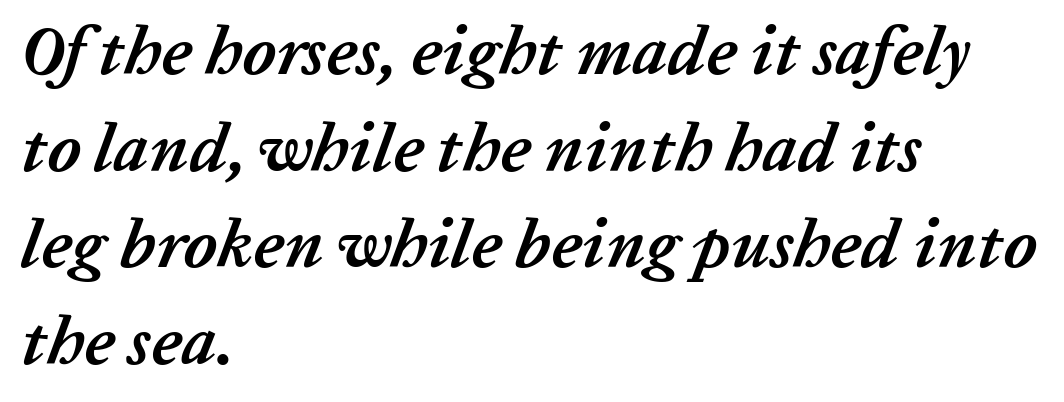
Q: Is the text bold? A: Yes.
Q: Is the text italic (slanted)? A: Yes, it leans right by about 20 degrees.
Q: Is the text underlined? A: No.
Q: How is the paragraph aligned? A: Left-aligned.
Q: Is the spacing between letters normal or unusually wide? A: Normal.
Q: Is the spacing between lines tight, normal or loose? A: Normal.
Q: Width (condensed, normal, or wide)? A: Normal.
Q: Stroke contrast? A: Low.
Q: x-height? A: Medium.
Q: Monospaced? A: No.
